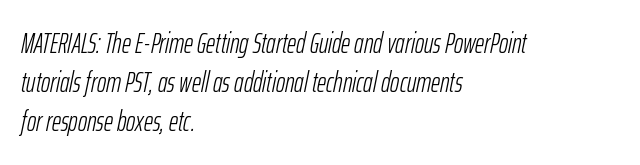
Q: Is the text bold? A: No.
Q: Is the text italic (slanted)? A: Yes, it leans right by about 12 degrees.
Q: Is the text underlined? A: No.
Q: How is the paragraph aligned? A: Left-aligned.
Q: Is the spacing between letters normal or unusually wide? A: Normal.
Q: Is the spacing between lines tight, normal or loose? A: Normal.
Q: Width (condensed, normal, or wide)? A: Condensed.
Q: Stroke contrast? A: Low.
Q: x-height? A: Medium.
Q: Monospaced? A: No.
